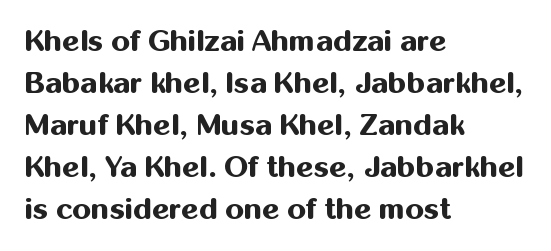
The image shows 30 px bold sans-serif type, upright; set left-aligned, normal line spacing (1.4x), normal letter spacing, not underlined; medium stroke contrast and a medium x-height.
